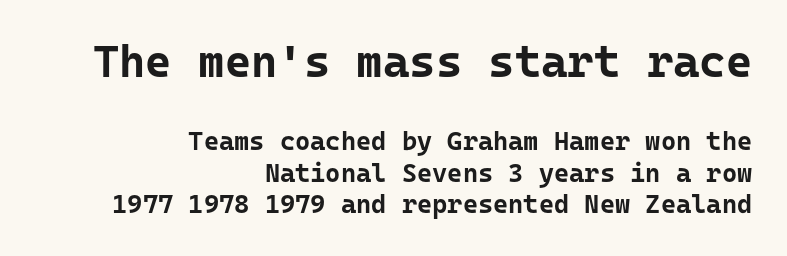
Typographically, this falls in the sans-serif category. Students, note that the glyphs here touch the page at normal intervals. The words here are not underlined. Leftover space on each line is placed entirely before the opening word. The face used here appears at its bigger size in the upper chunk.
